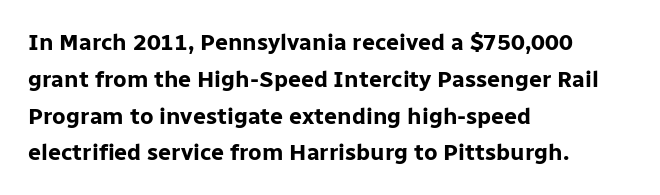
Q: Is the text bold? A: Yes.
Q: Is the text italic (slanted)? A: No, it is upright.
Q: Is the text underlined? A: No.
Q: How is the paragraph aligned? A: Left-aligned.
Q: Is the spacing between letters normal or unusually wide? A: Normal.
Q: Is the spacing between lines tight, normal or loose? A: Normal.
